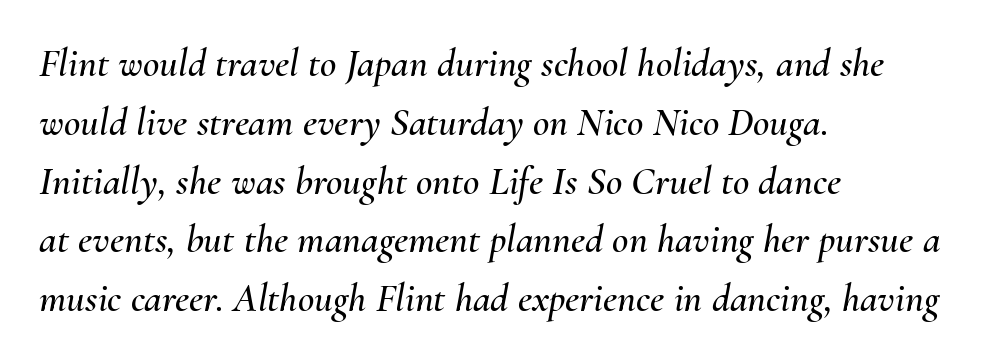
The image shows 40 px text type, italic (leaning right); set left-aligned, normal line spacing (1.47x), normal letter spacing, not underlined; medium stroke contrast and a small x-height.
